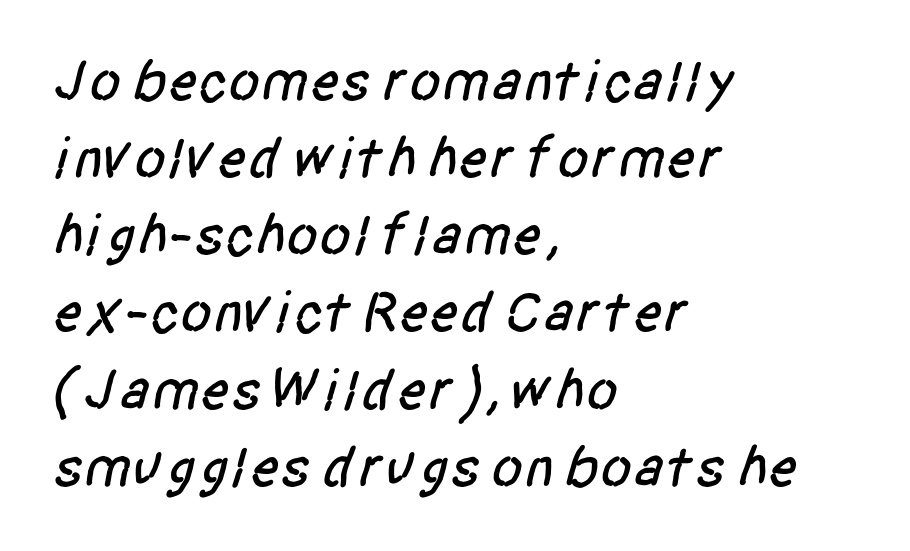
This block has exactly the height ordinary leading produces. Decoration check: the copy has no underline. A sans-serif font was chosen for this passage. Layout note: lines flush left. The passage shown has conventional tracking throughout.
